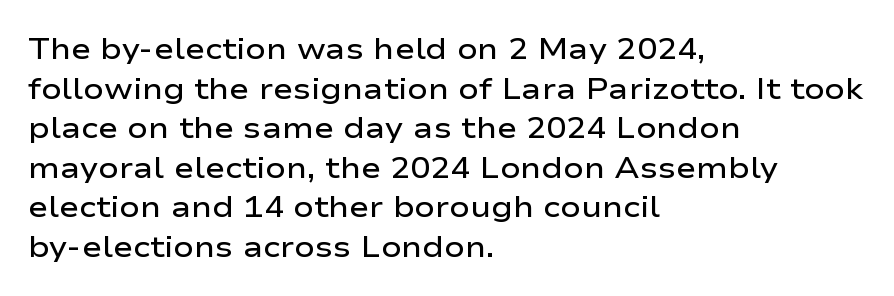
{"serif": "no", "italic": "no", "bold": "semi", "weight": "semibold", "width": "wide", "stroke_contrast": "low", "x_height": "medium", "monospaced": "no", "underline": "no", "align": "left", "line_spacing": "normal", "line_spacing_ratio": 1.32, "letter_spacing": "normal", "letter_spacing_em": 0.0, "glyph_px": 30}
